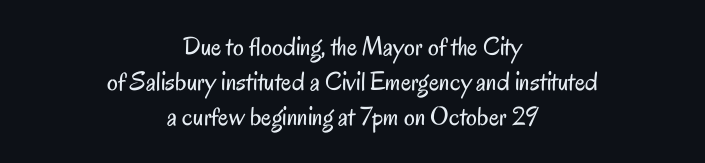
{"italic": "no", "bold": "no", "underline": "no", "align": "center", "line_spacing": "normal", "line_spacing_ratio": 1.3, "letter_spacing": "normal", "letter_spacing_em": 0.0, "glyph_px": 27}
